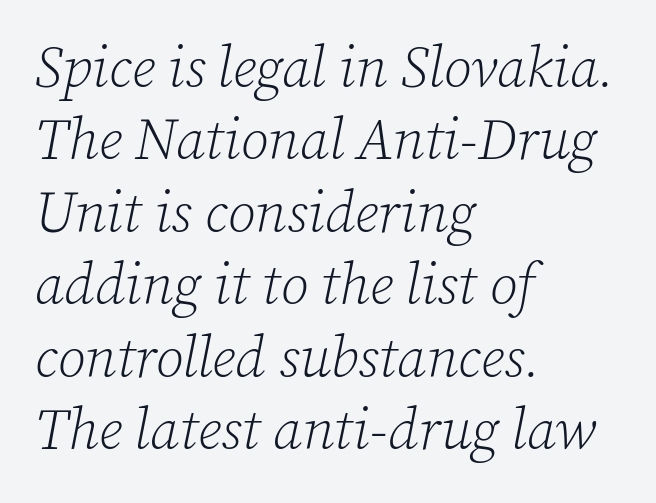
Character widths vary here, with narrow letters taking less room than wide ones. The font family rendered here belongs to the serif group. Line starts are locked; line ends wander. Counters stay open thanks to moderate or lighter strokes. Observe the lean: these are italic letterforms. Each row of text sits above clean, open space.
